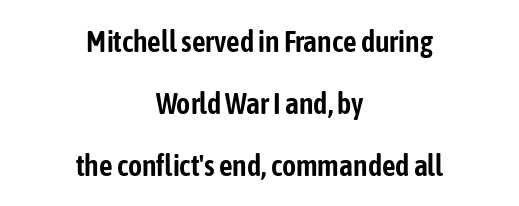
Q: Is the text italic (slanted)? A: No, it is upright.
Q: Is the typeface a serif or a sans-serif typeface? A: Sans-serif.
Q: Is the text underlined? A: No.
Q: How is the paragraph aligned? A: Centered.
Q: Is the spacing between letters normal or unusually wide? A: Normal.
Q: Is the spacing between lines tight, normal or loose? A: Loose.
Q: Width (condensed, normal, or wide)? A: Condensed.
Q: Stroke contrast? A: Low.
Q: x-height? A: Medium.
Q: Monospaced? A: No.
